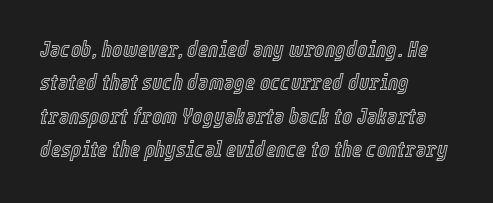
The image shows 22 px text type, italic (leaning right); set left-aligned, normal line spacing (1.52x), normal letter spacing, not underlined.
